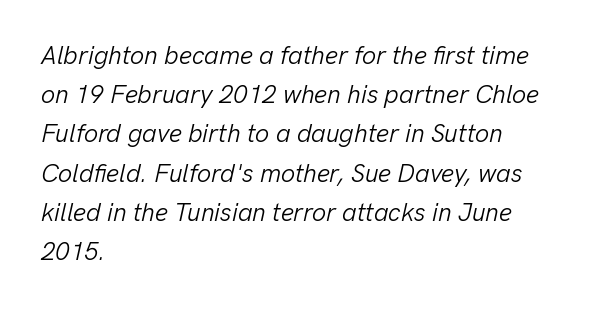
{"italic": "yes", "lean": "right", "slant_degrees": 13, "bold": "no", "underline": "no", "align": "left", "line_spacing": "normal", "line_spacing_ratio": 1.57, "letter_spacing": "normal", "letter_spacing_em": 0.0, "glyph_px": 25}
